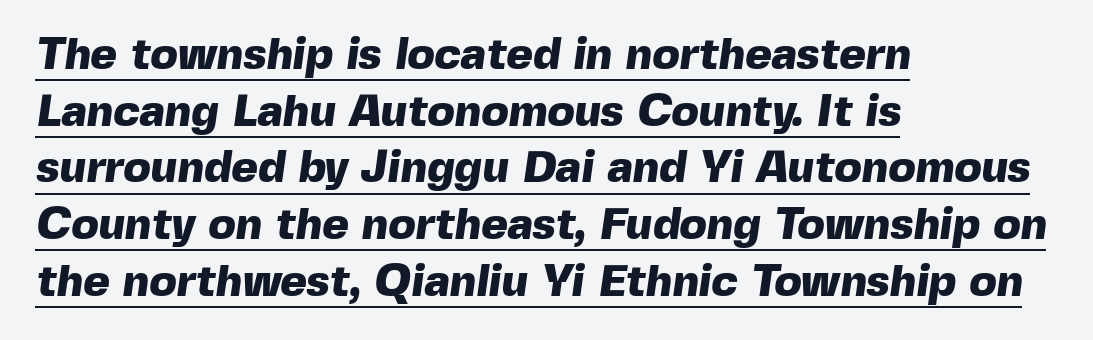
Q: Is the text bold? A: Yes.
Q: Is the typeface a serif or a sans-serif typeface? A: Sans-serif.
Q: Is the text underlined? A: Yes.
Q: How is the paragraph aligned? A: Left-aligned.
Q: Is the spacing between letters normal or unusually wide? A: Normal.
Q: Is the spacing between lines tight, normal or loose? A: Normal.
Q: Width (condensed, normal, or wide)? A: Normal.
Q: x-height? A: Medium.
Q: Monospaced? A: No.
